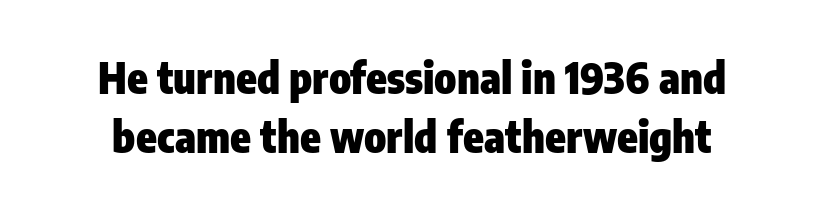
{"serif": "no", "italic": "no", "bold": "yes", "weight": "heavy", "width": "condensed", "stroke_contrast": "low", "x_height": "medium", "monospaced": "no", "underline": "no", "line_spacing": "normal", "line_spacing_ratio": 1.41, "letter_spacing": "normal", "letter_spacing_em": 0.0, "glyph_px": 42}
